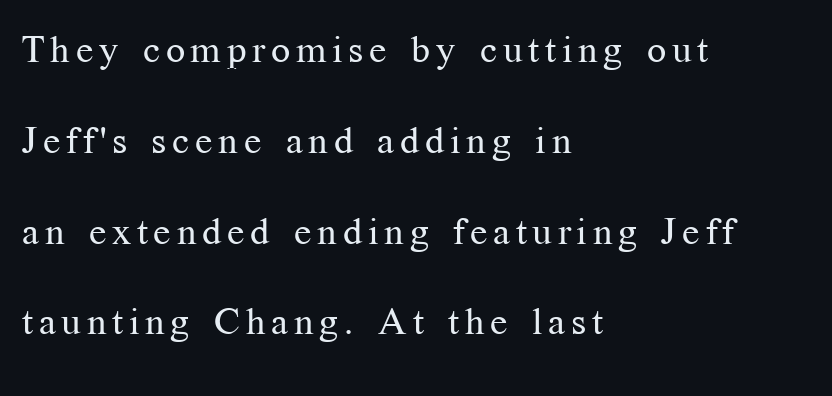
Q: Is the text bold? A: No.
Q: Is the text italic (slanted)? A: No, it is upright.
Q: Is the typeface a serif or a sans-serif typeface? A: Serif.
Q: Is the text underlined? A: No.
Q: How is the paragraph aligned? A: Left-aligned.
Q: Is the spacing between lines tight, normal or loose? A: Loose.
Q: Width (condensed, normal, or wide)? A: Normal.
Q: Stroke contrast? A: Medium.
Q: x-height? A: Medium.
Q: Monospaced? A: No.
